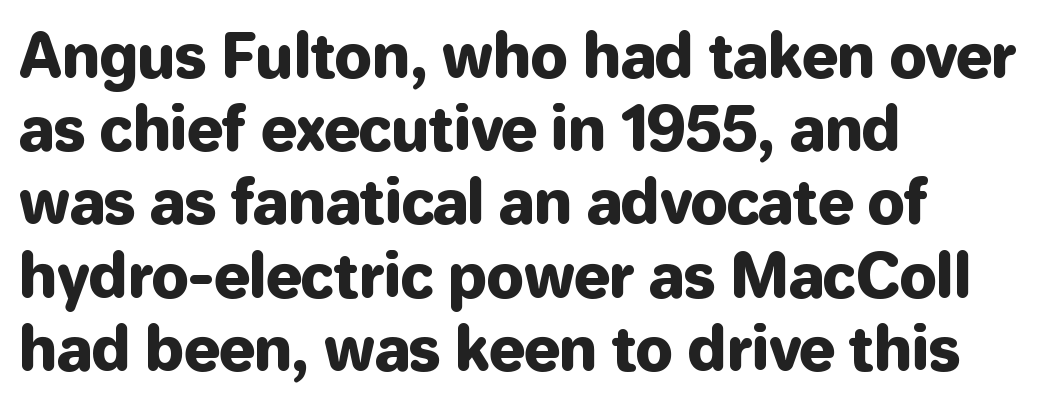
Q: Is the text italic (slanted)? A: No, it is upright.
Q: Is the typeface a serif or a sans-serif typeface? A: Sans-serif.
Q: Is the text underlined? A: No.
Q: How is the paragraph aligned? A: Left-aligned.
Q: Is the spacing between letters normal or unusually wide? A: Normal.
Q: Width (condensed, normal, or wide)? A: Normal.
Q: Stroke contrast? A: Low.
Q: x-height? A: Medium.
Q: Monospaced? A: No.
